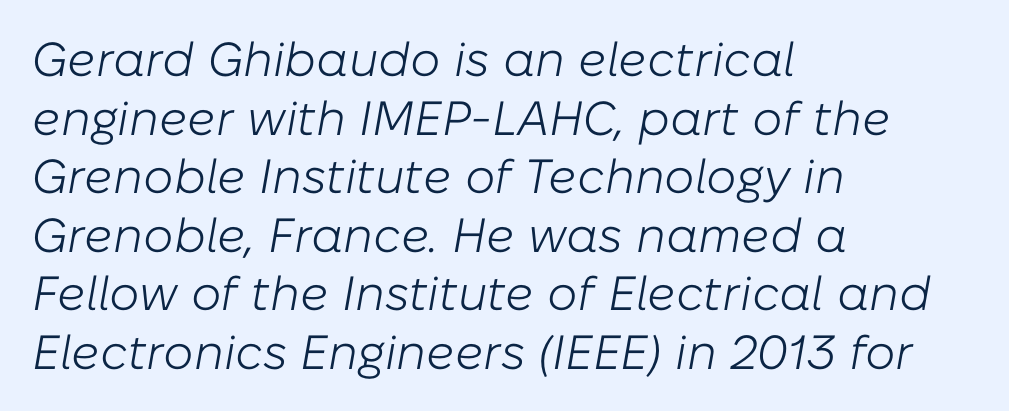
Q: Is the text bold? A: No.
Q: Is the text italic (slanted)? A: Yes, it leans right by about 10 degrees.
Q: Is the text underlined? A: No.
Q: How is the paragraph aligned? A: Left-aligned.
Q: Is the spacing between letters normal or unusually wide? A: Normal.
Q: Width (condensed, normal, or wide)? A: Normal.
Q: Stroke contrast? A: Low.
Q: x-height? A: Medium.
Q: Monospaced? A: No.
